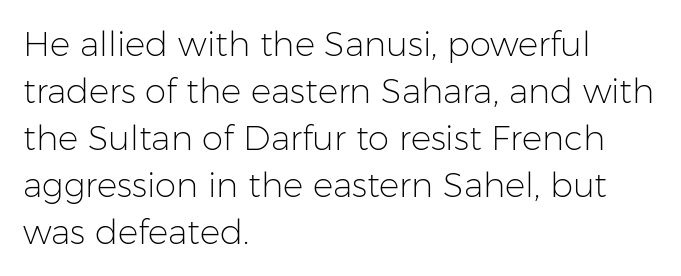
Q: Is the text bold? A: No.
Q: Is the text italic (slanted)? A: No, it is upright.
Q: Is the typeface a serif or a sans-serif typeface? A: Sans-serif.
Q: Is the text underlined? A: No.
Q: How is the paragraph aligned? A: Left-aligned.
Q: Is the spacing between letters normal or unusually wide? A: Normal.
Q: Is the spacing between lines tight, normal or loose? A: Normal.
Q: Width (condensed, normal, or wide)? A: Normal.
Q: Stroke contrast? A: Low.
Q: x-height? A: Medium.
Q: Monospaced? A: No.
